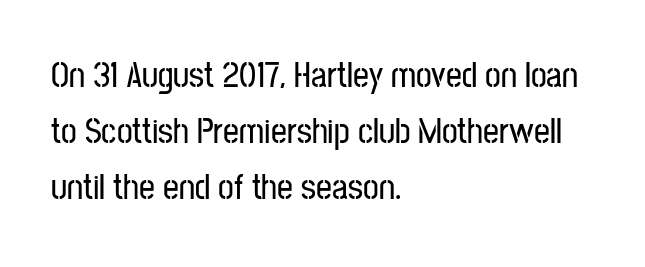
Q: Is the text italic (slanted)? A: No, it is upright.
Q: Is the typeface a serif or a sans-serif typeface? A: Sans-serif.
Q: Is the text underlined? A: No.
Q: How is the paragraph aligned? A: Left-aligned.
Q: Is the spacing between letters normal or unusually wide? A: Normal.
Q: Is the spacing between lines tight, normal or loose? A: Normal.
Q: Width (condensed, normal, or wide)? A: Condensed.
Q: Stroke contrast? A: Low.
Q: x-height? A: Medium.
Q: Monospaced? A: No.
